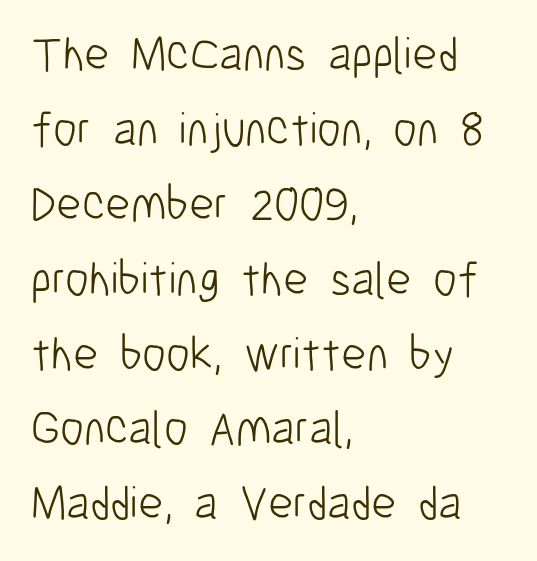
{"serif": "no", "italic": "no", "bold": "no", "weight": "light", "width": "condensed", "stroke_contrast": "low", "x_height": "medium", "monospaced": "no", "underline": "no", "align": "left", "line_spacing": "normal", "line_spacing_ratio": 1.56, "letter_spacing": "normal", "letter_spacing_em": 0.0, "glyph_px": 48}
